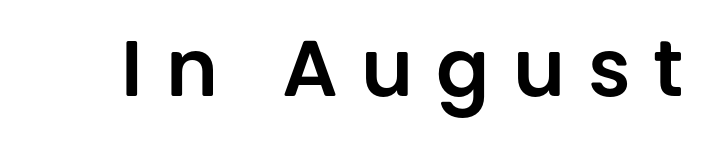
{"serif": "no", "italic": "no", "width": "normal", "stroke_contrast": "low", "x_height": "large", "monospaced": "no", "underline": "no", "letter_spacing": "wide", "letter_spacing_em": 0.29, "glyph_px": 79}
